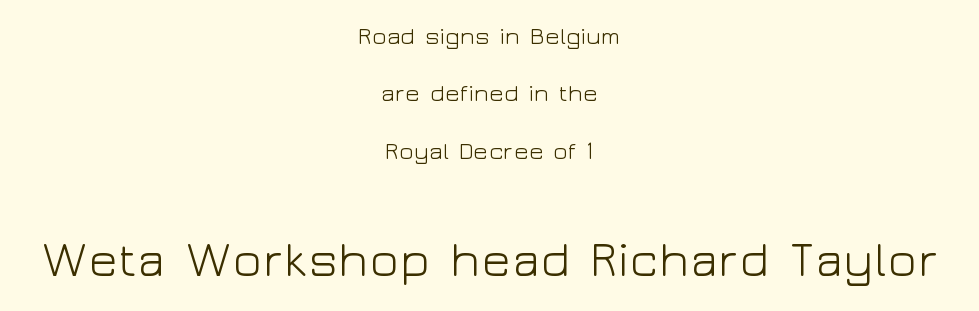
{"serif": "no", "italic": "no", "bold": "no", "weight": "light", "width": "wide", "stroke_contrast": "low", "x_height": "medium", "monospaced": "no", "underline": "no", "align": "center", "line_spacing": "loose", "line_spacing_ratio": 2.39, "letter_spacing": "normal", "letter_spacing_em": 0.0, "larger_block": "second", "size_ratio": 2.04, "glyph_px": 49}
